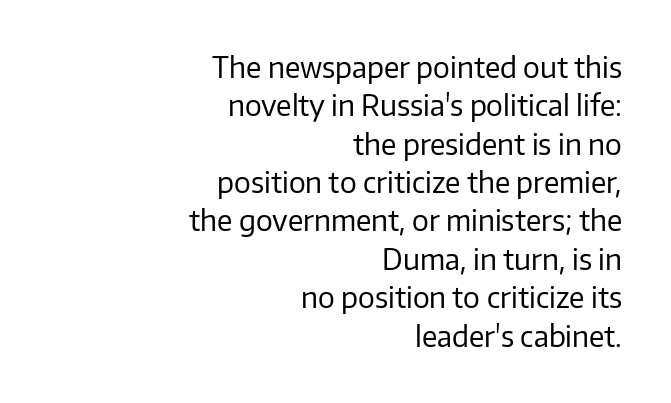
{"serif": "no", "italic": "no", "bold": "no", "weight": "regular", "width": "normal", "stroke_contrast": "low", "x_height": "medium", "monospaced": "no", "underline": "no", "align": "right", "line_spacing": "normal", "line_spacing_ratio": 1.37, "letter_spacing": "normal", "letter_spacing_em": 0.0, "glyph_px": 28}
